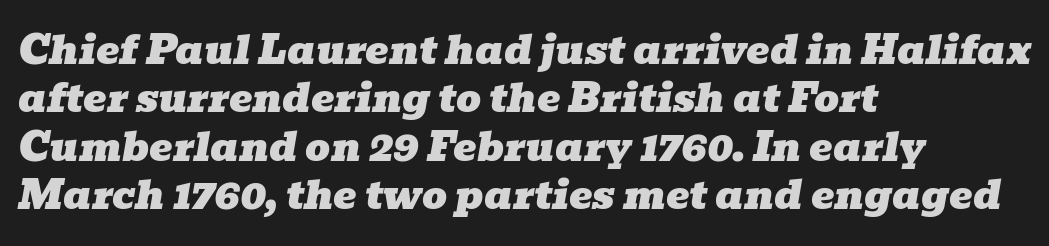
The string is rendered with underlining switched off. This rendering employs a face with finishing strokes, i.e., a serif. Every character sits at an angle, as italics do. Tracking here is standard; glyphs follow each other at the usual distance.
